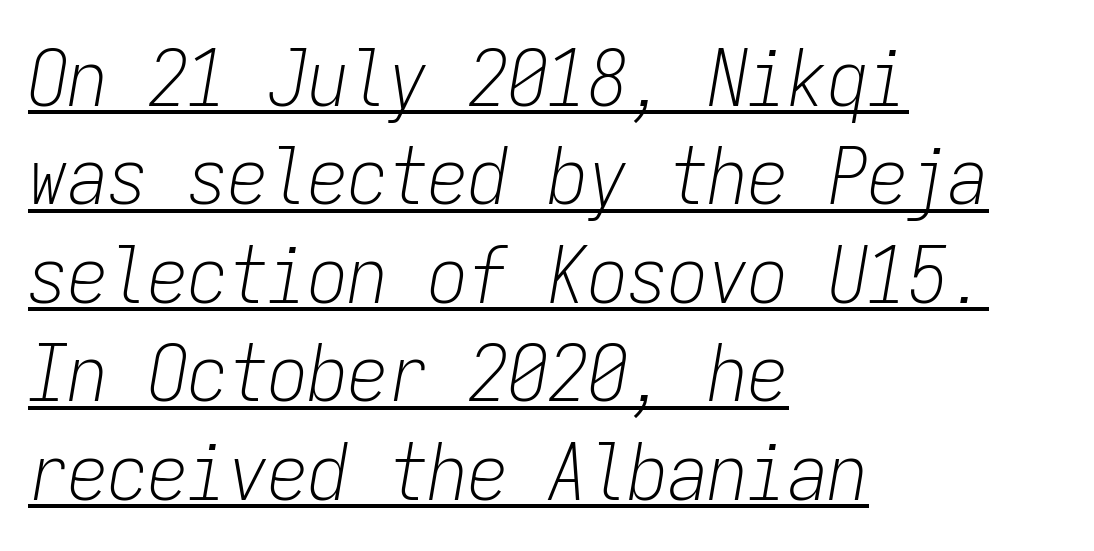
Q: Is the text bold? A: No.
Q: Is the text italic (slanted)? A: Yes, it leans right by about 9 degrees.
Q: Is the text underlined? A: Yes.
Q: How is the paragraph aligned? A: Left-aligned.
Q: Is the spacing between letters normal or unusually wide? A: Normal.
Q: Width (condensed, normal, or wide)? A: Condensed.
Q: Stroke contrast? A: Low.
Q: x-height? A: Medium.
Q: Monospaced? A: Yes.
